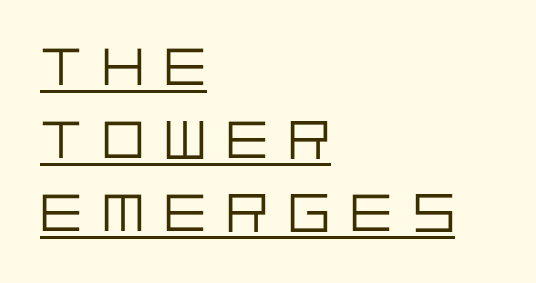
Q: Is the text bold? A: No.
Q: Is the text italic (slanted)? A: No, it is upright.
Q: Is the typeface a serif or a sans-serif typeface? A: Sans-serif.
Q: Is the text underlined? A: Yes.
Q: How is the paragraph aligned? A: Left-aligned.
Q: Is the spacing between letters normal or unusually wide? A: Unusually wide.
Q: Is the spacing between lines tight, normal or loose? A: Normal.
Q: Width (condensed, normal, or wide)? A: Normal.
Q: Stroke contrast? A: Low.
Q: x-height? A: Large.
